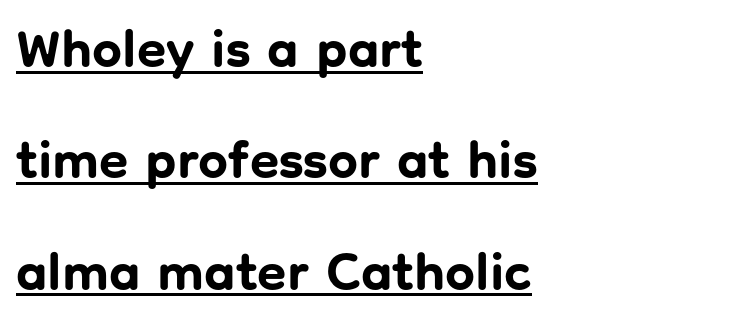
{"serif": "no", "italic": "no", "bold": "yes", "weight": "bold", "width": "normal", "stroke_contrast": "low", "x_height": "medium", "monospaced": "no", "underline": "yes", "align": "left", "line_spacing": "loose", "line_spacing_ratio": 2.1, "letter_spacing": "normal", "letter_spacing_em": 0.0, "glyph_px": 53}
